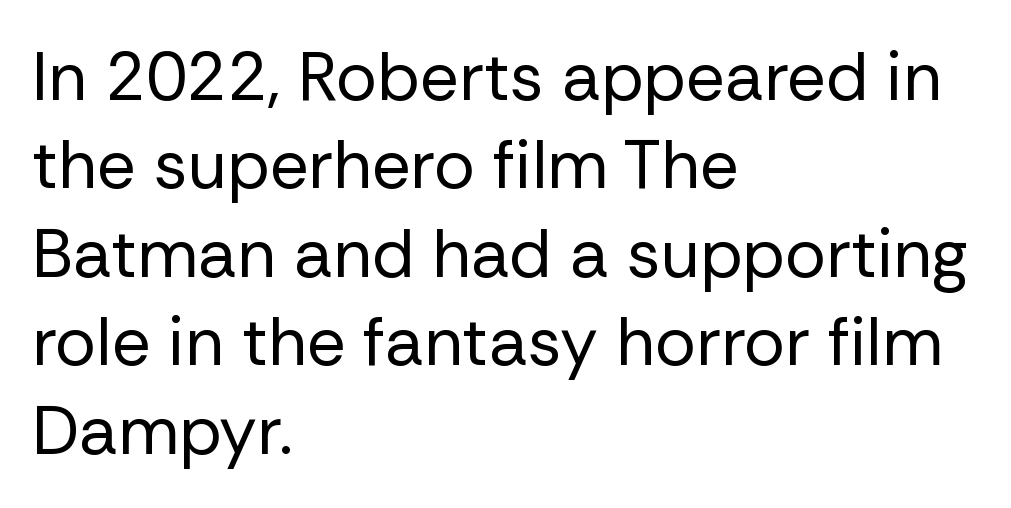
Compared with typical body copy, the letter spacing here is the same. Does the leading feel generous? No, just average. This rendering employs a face without finishing strokes, i.e., a sans-serif. Ink coverage per letter is moderate at most. Italic: no, the glyphs are upright roman. Is this a fixed-width face? No — the glyphs have proportional, varying widths.
